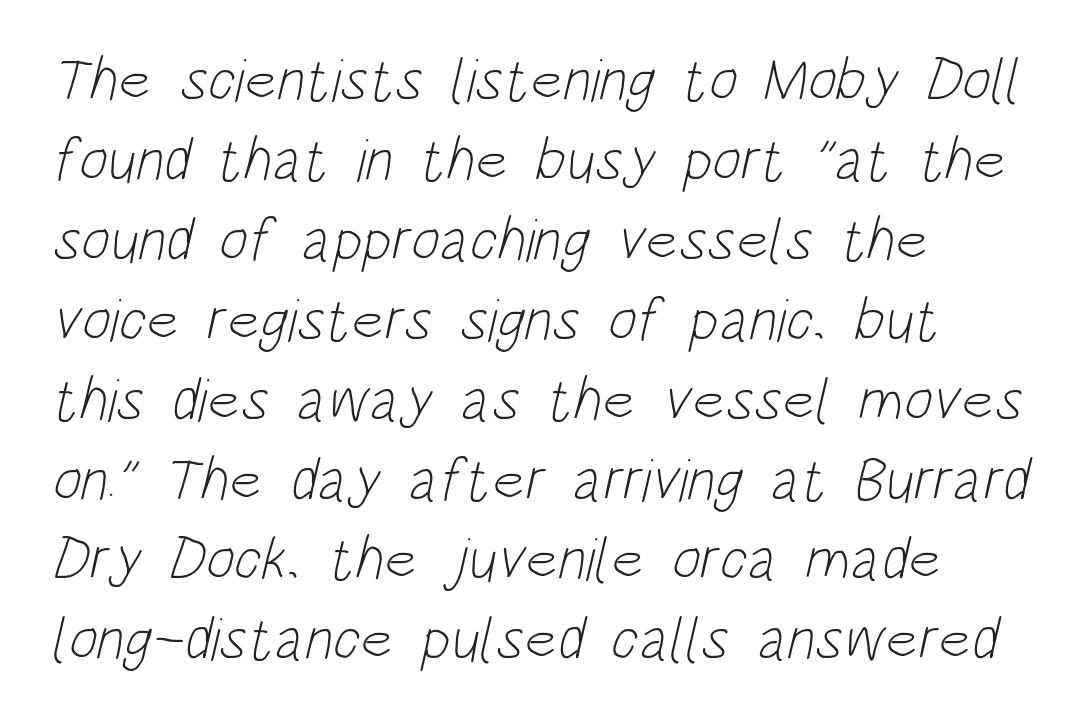
{"serif": "no", "bold": "no", "weight": "light", "width": "condensed", "stroke_contrast": "low", "x_height": "large", "monospaced": "no", "underline": "no", "align": "left", "line_spacing": "normal", "line_spacing_ratio": 1.31, "letter_spacing": "normal", "letter_spacing_em": 0.0, "glyph_px": 61}
